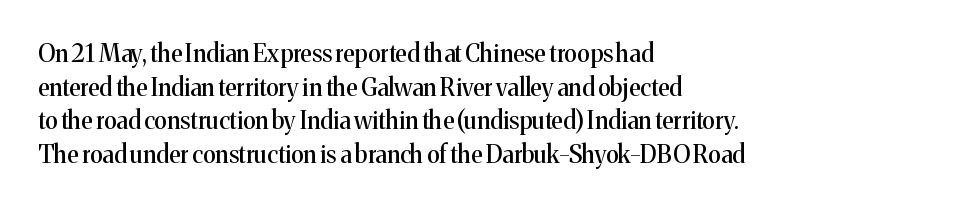
{"italic": "no", "underline": "no", "align": "left", "line_spacing": "normal", "line_spacing_ratio": 1.4, "letter_spacing": "normal", "letter_spacing_em": 0.0, "glyph_px": 24}
